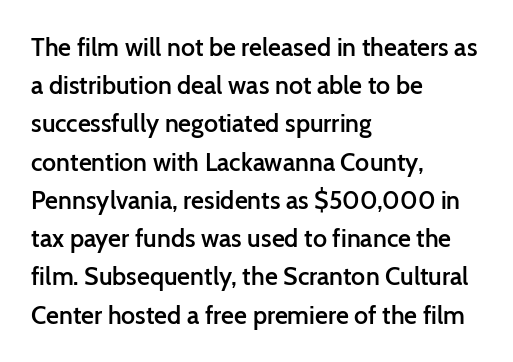
The image shows 25 px text type, upright; set left-aligned, normal line spacing (1.53x), normal letter spacing, not underlined.
